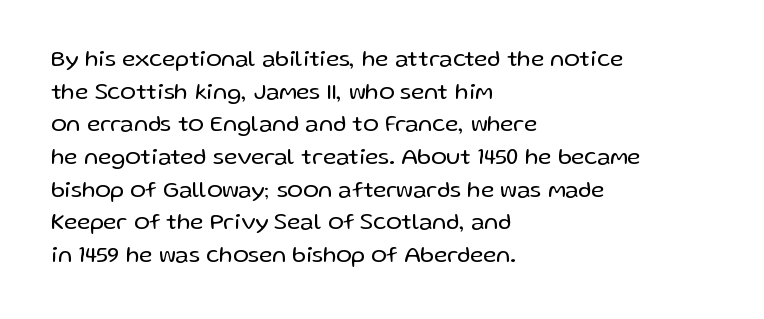
{"italic": "no", "bold": "no", "underline": "no", "align": "left", "line_spacing": "normal", "line_spacing_ratio": 1.42, "letter_spacing": "normal", "letter_spacing_em": 0.0, "glyph_px": 23}
